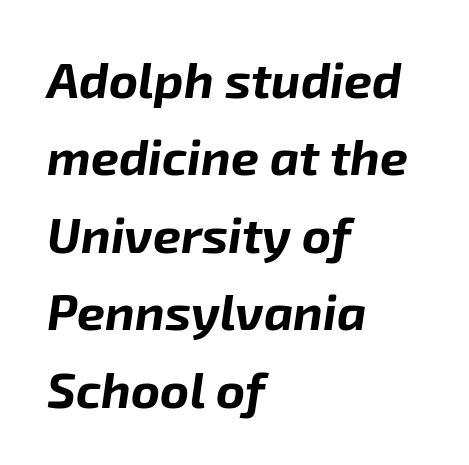
Q: Is the text bold? A: Yes.
Q: Is the text italic (slanted)? A: Yes, it leans right by about 8 degrees.
Q: Is the text underlined? A: No.
Q: How is the paragraph aligned? A: Left-aligned.
Q: Is the spacing between letters normal or unusually wide? A: Normal.
Q: Is the spacing between lines tight, normal or loose? A: Normal.
Q: Width (condensed, normal, or wide)? A: Normal.
Q: Stroke contrast? A: Low.
Q: x-height? A: Medium.
Q: Monospaced? A: No.
